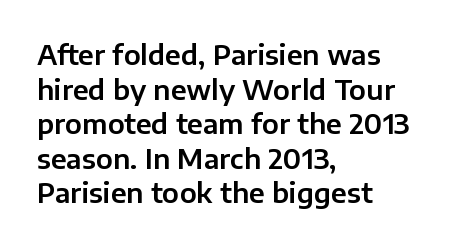
You could call the tracking neutral — neither tight nor loose. Interline gaps are of average width in this sample. The zone under the glyphs is completely vacant. A classic flush-left, rag-right setting is used for this passage. Style check: upright.
